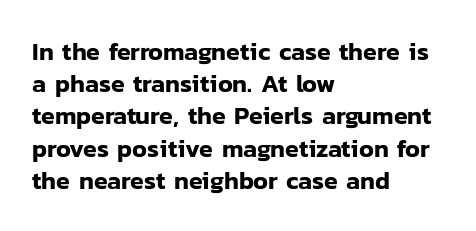
Q: Is the text italic (slanted)? A: No, it is upright.
Q: Is the text underlined? A: No.
Q: How is the paragraph aligned? A: Left-aligned.
Q: Is the spacing between letters normal or unusually wide? A: Normal.
Q: Is the spacing between lines tight, normal or loose? A: Normal.
